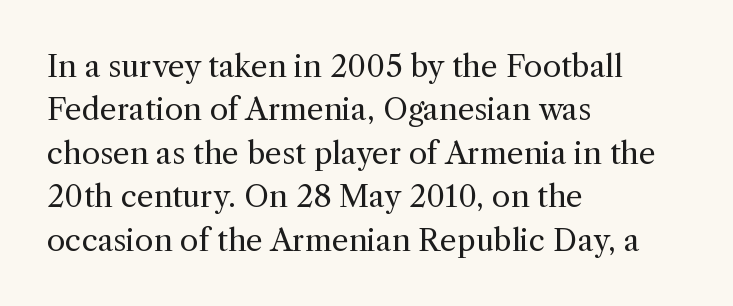
Q: Is the text bold? A: No.
Q: Is the text italic (slanted)? A: No, it is upright.
Q: Is the typeface a serif or a sans-serif typeface? A: Serif.
Q: Is the text underlined? A: No.
Q: How is the paragraph aligned? A: Left-aligned.
Q: Is the spacing between letters normal or unusually wide? A: Normal.
Q: Is the spacing between lines tight, normal or loose? A: Normal.
Q: Width (condensed, normal, or wide)? A: Normal.
Q: x-height? A: Medium.
Q: Monospaced? A: No.
